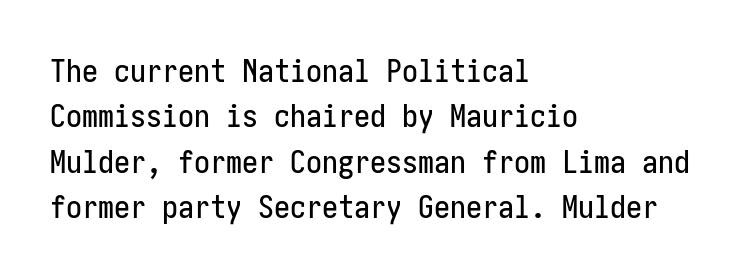
To sum up the face: it is a sans, with no serifs. Leftover space on each line is placed entirely after the last word. Observe the ordinary spacing: letters are neighbours, not strangers. Rendered with straight, roman letterforms. Reading down the column, the eye jumps a familiar distance to each next line.
